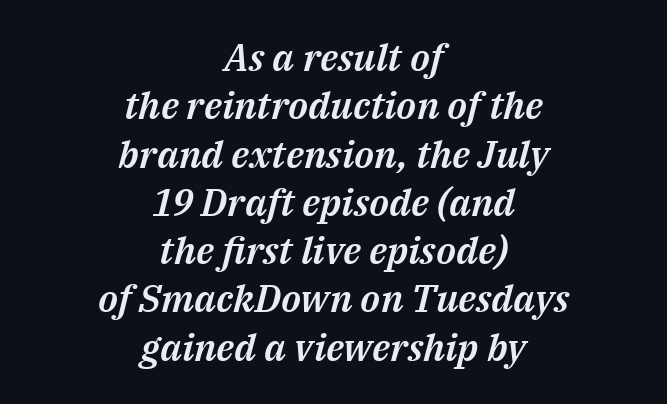
These lines are rendered in a variable-pitch font. This sample is center-justified, so both line endings float freely. Honestly, the letter spacing is just normal — you wouldn't notice it. Lines of text with bare space underneath. The vertical gap from one line to the next is medium. The lettering tilts uniformly, giving the passage an italic look.
